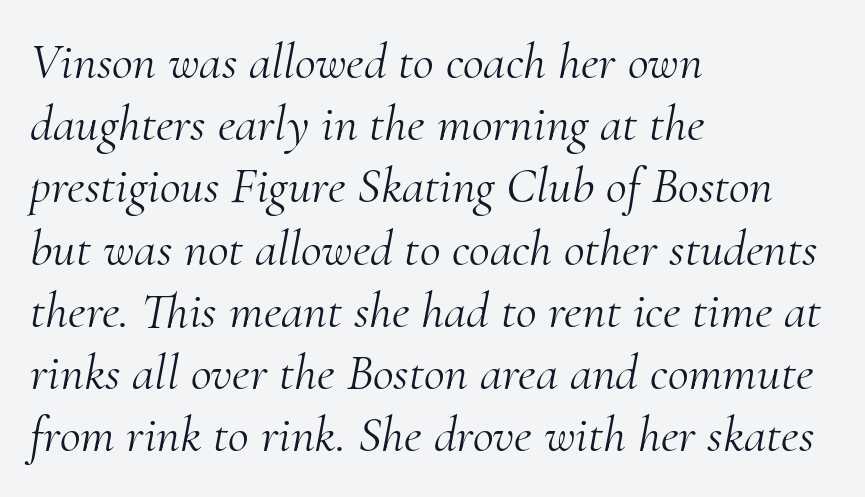
Q: Is the text bold? A: No.
Q: Is the text italic (slanted)? A: Yes, it leans right by about 10 degrees.
Q: Is the typeface a serif or a sans-serif typeface? A: Serif.
Q: Is the text underlined? A: No.
Q: How is the paragraph aligned? A: Left-aligned.
Q: Is the spacing between letters normal or unusually wide? A: Normal.
Q: Width (condensed, normal, or wide)? A: Normal.
Q: Stroke contrast? A: Medium.
Q: x-height? A: Small.
Q: Monospaced? A: No.
